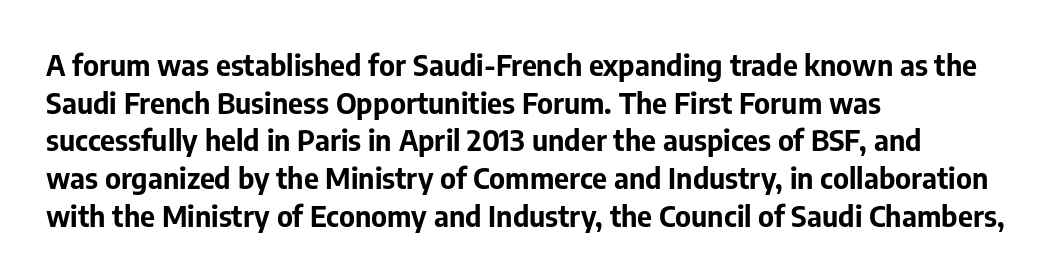
{"serif": "no", "italic": "no", "bold": "yes", "weight": "bold", "width": "normal", "stroke_contrast": "low", "x_height": "medium", "monospaced": "no", "underline": "no", "align": "left", "line_spacing": "normal", "line_spacing_ratio": 1.3, "letter_spacing": "normal", "letter_spacing_em": 0.0, "glyph_px": 29}
